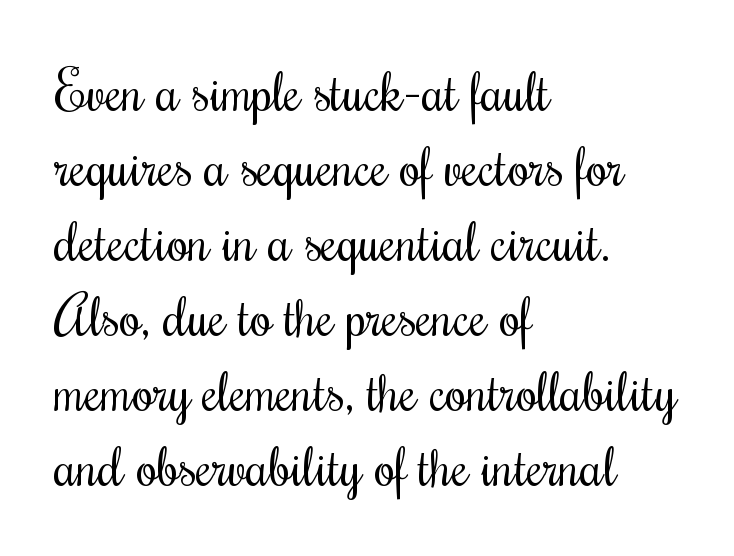
{"serif": "yes", "bold": "no", "weight": "regular", "width": "condensed", "stroke_contrast": "medium", "x_height": "small", "monospaced": "no", "underline": "no", "align": "left", "line_spacing": "normal", "line_spacing_ratio": 1.39, "letter_spacing": "normal", "letter_spacing_em": 0.0, "glyph_px": 54}
